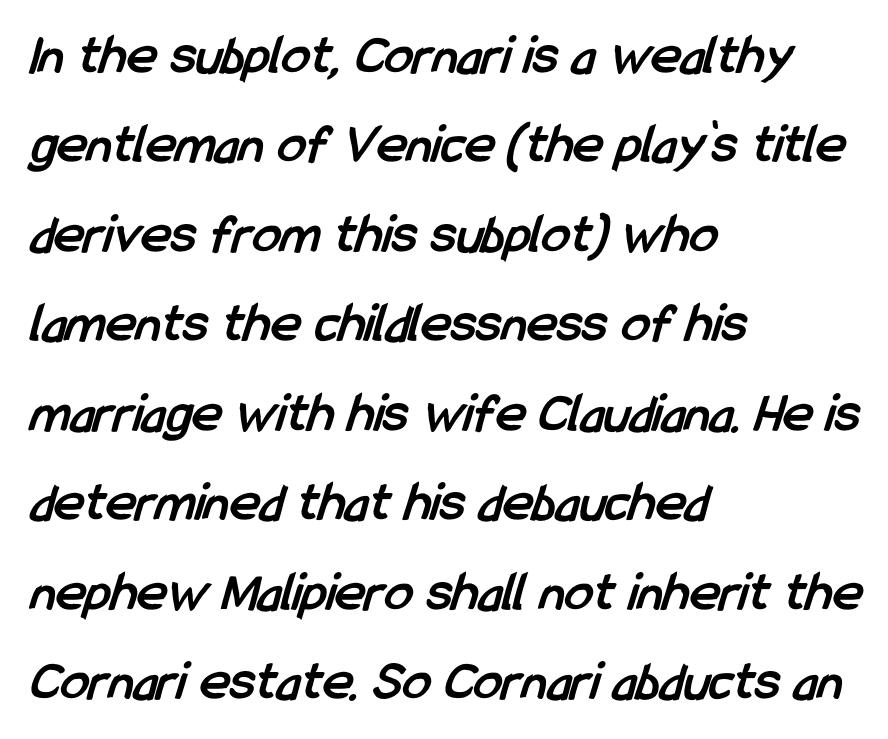
Q: Is the text bold? A: Yes.
Q: Is the typeface a serif or a sans-serif typeface? A: Sans-serif.
Q: Is the text underlined? A: No.
Q: How is the paragraph aligned? A: Left-aligned.
Q: Is the spacing between letters normal or unusually wide? A: Normal.
Q: Is the spacing between lines tight, normal or loose? A: Normal.
Q: Width (condensed, normal, or wide)? A: Condensed.
Q: Stroke contrast? A: Low.
Q: x-height? A: Medium.
Q: Monospaced? A: No.
